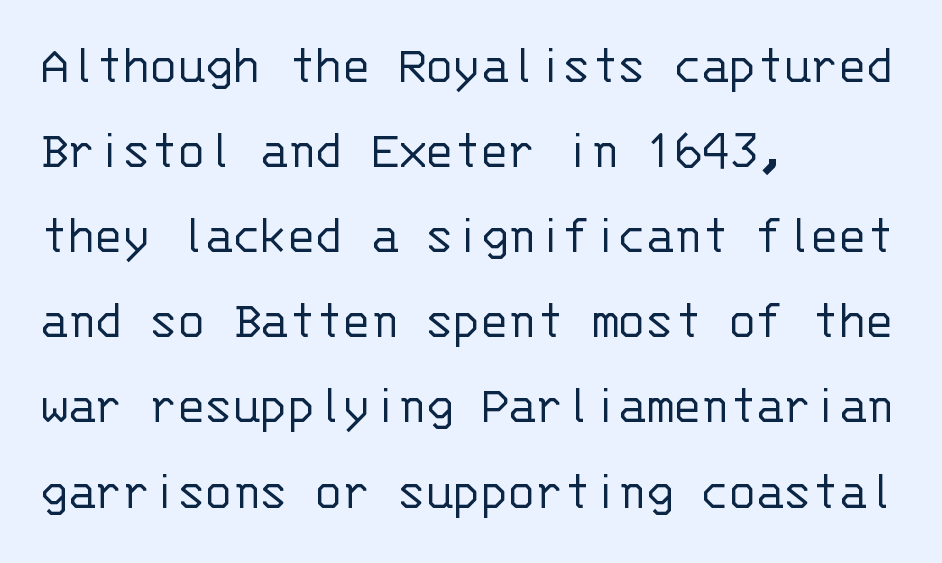
{"serif": "no", "italic": "no", "bold": "no", "weight": "light", "width": "normal", "stroke_contrast": "low", "x_height": "large", "monospaced": "yes", "underline": "no", "align": "left", "line_spacing": "normal", "line_spacing_ratio": 1.52, "letter_spacing": "normal", "letter_spacing_em": 0.0, "glyph_px": 56}
